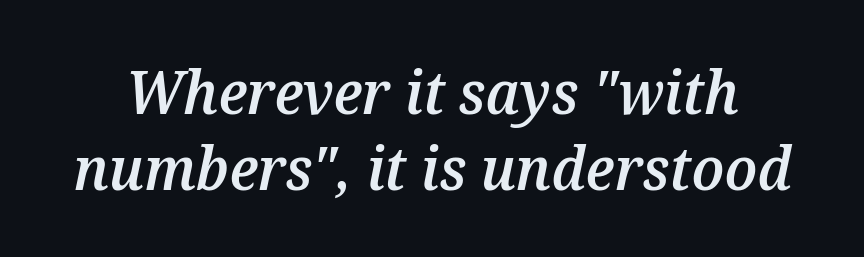
The image shows 60 px semibold type, italic (leaning right); set normal line spacing (1.26x), normal letter spacing, not underlined; medium stroke contrast and a medium x-height.
